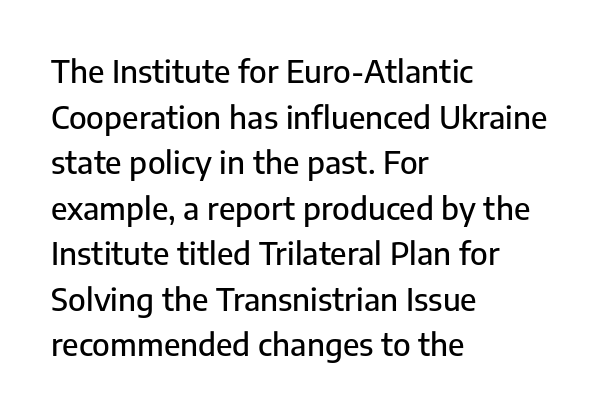
Q: Is the text italic (slanted)? A: No, it is upright.
Q: Is the typeface a serif or a sans-serif typeface? A: Sans-serif.
Q: Is the text underlined? A: No.
Q: How is the paragraph aligned? A: Left-aligned.
Q: Is the spacing between letters normal or unusually wide? A: Normal.
Q: Is the spacing between lines tight, normal or loose? A: Normal.
Q: Width (condensed, normal, or wide)? A: Normal.
Q: Stroke contrast? A: Low.
Q: x-height? A: Medium.
Q: Monospaced? A: No.
